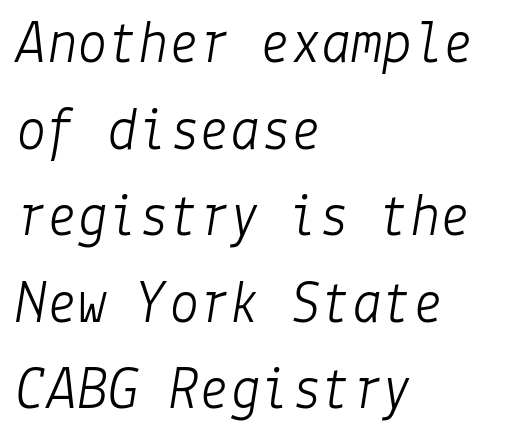
Caption: multi-line text, flush left, ragged right. Unbolded letterforms with no extra heft. Looking at the ascenders, they clearly lean. Characters follow at the spacing the type designer built in. Evenly set lines give the paragraph a standard silhouette. Has an underline been added? It has not.
